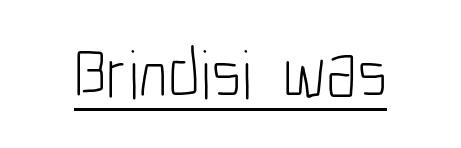
The image shows 69 px light, condensed sans-serif type, upright; set normal letter spacing, underlined; low stroke contrast and a medium x-height.
